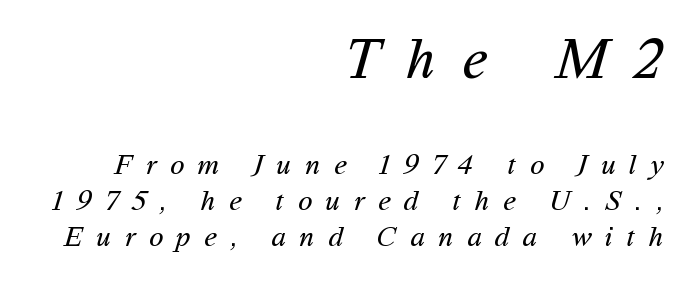
The image shows 58 px regular-weight sans-serif type; set right-aligned, normal line spacing (1.25x), unusually wide letter spacing (+0.47 em), not underlined; the first (top) block is 2.0x larger; medium stroke contrast and a medium x-height.
